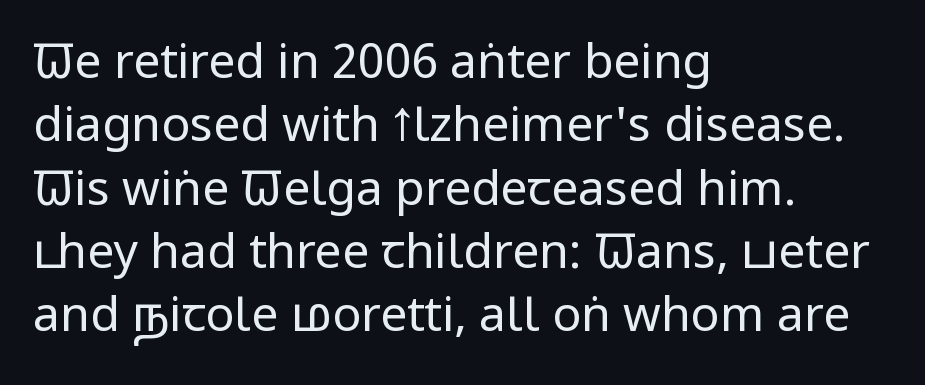
Q: Is the text bold? A: No.
Q: Is the text italic (slanted)? A: No, it is upright.
Q: Is the typeface a serif or a sans-serif typeface? A: Sans-serif.
Q: Is the text underlined? A: No.
Q: How is the paragraph aligned? A: Left-aligned.
Q: Is the spacing between letters normal or unusually wide? A: Normal.
Q: Is the spacing between lines tight, normal or loose? A: Normal.
Q: Width (condensed, normal, or wide)? A: Condensed.
Q: Stroke contrast? A: Low.
Q: x-height? A: Large.
Q: Monospaced? A: No.
